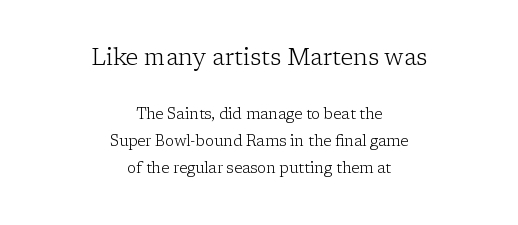
{"italic": "no", "bold": "no", "underline": "no", "align": "center", "line_spacing_ratio": 1.78, "letter_spacing": "normal", "letter_spacing_em": 0.0, "larger_block": "first", "size_ratio": 1.53, "glyph_px": 23}
